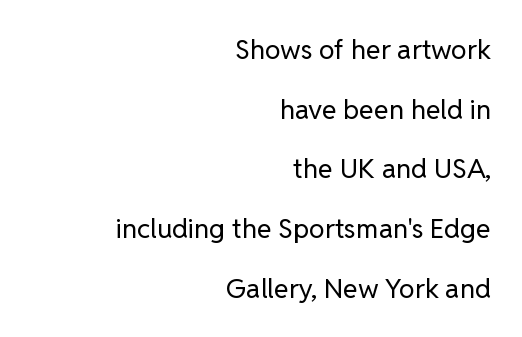
The strokes are not fattened; the text isn't bold. Teacher's note: observe the even right margin — that is flush-right alignment. In terms of posture, this sample is upright. Standard letterfit; no display-style spreading of the glyphs. The lines are spread far apart with generous leading. This rendering features lettering with no underline.
